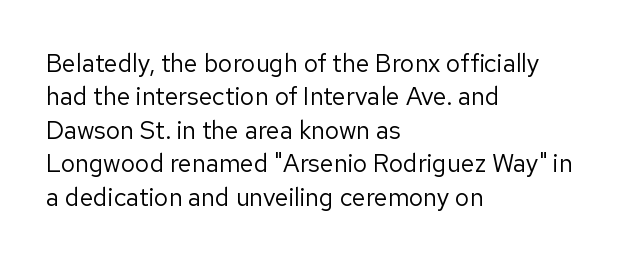
{"italic": "no", "bold": "no", "underline": "no", "align": "left", "line_spacing": "normal", "line_spacing_ratio": 1.34, "letter_spacing": "normal", "letter_spacing_em": 0.0, "glyph_px": 25}
